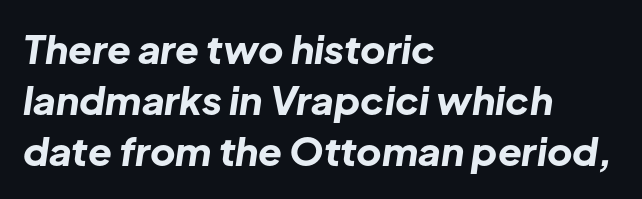
Typesetter's note: full bold, strokes at maximum text heaviness. Each row of text sits above clean, open space. The rendering uses natural spacing where letterforms have individual widths. The whole block is typeset with a tilt. The type is set solid horizontally, with unmodified tracking. Alignment: flush left.
